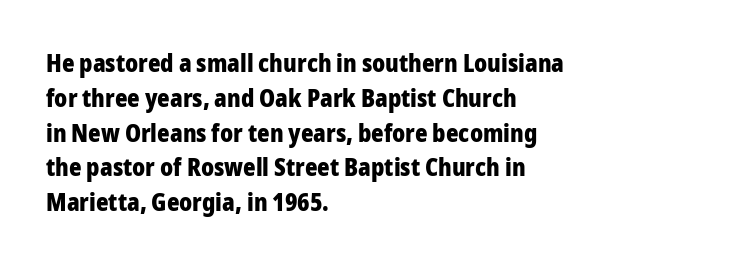
Nope, not italic — everything's standing straight. The passage shown has conventional tracking throughout. Bold? Absolutely — the strokes are thick and heavy. If you drew a ruler down the left edge, every line would touch it. The gap between lines stays unmarked. Horizontal bands of white between lines are of average thickness.
